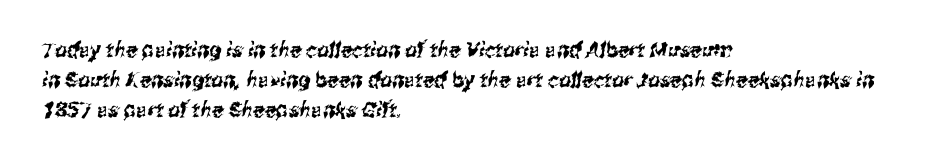
Line spacing here is normal. Default kerning and tracking; the words read as compact shapes. Which margin do the lines hug? The left one — the right edge is uneven. Check the space under the baseline: it is left empty.
